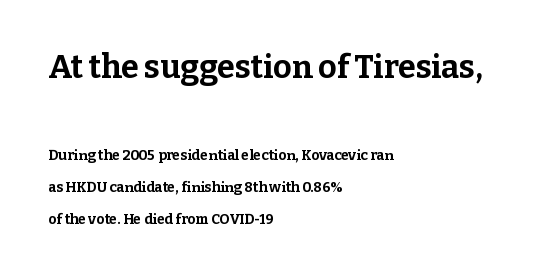
Plain, unruled lines of type. In terms of letterspacing, this is plain default setting. Pretty heavy lettering here — definitely bold. Summary of vertical rhythm: relaxed, with wide interline spacing. Alignment: flush left. Letterform terminals end in serifs throughout the passage.
